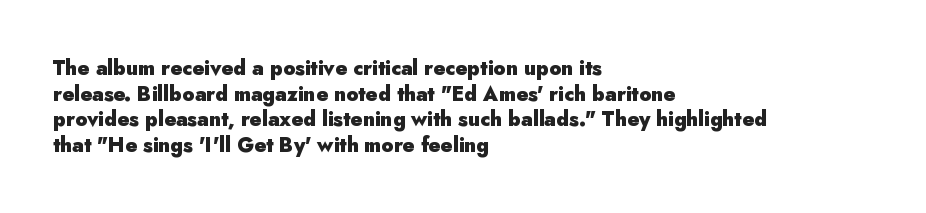
The letters stand straight up with perfectly vertical stems. The space directly below the letters is spotless. Letter spacing: default. Bold? Absolutely — the strokes are thick and heavy. The leading is moderate, giving the passage an even texture. The lines in this sample share a left origin and differ only in where they stop.
